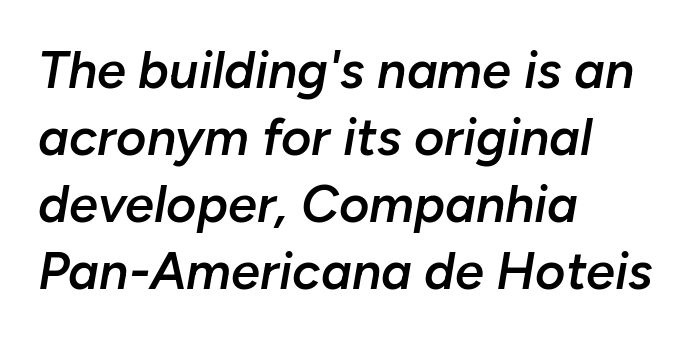
Q: Is the text bold? A: Semi-bold.
Q: Is the text italic (slanted)? A: Yes, it leans right by about 10 degrees.
Q: Is the text underlined? A: No.
Q: How is the paragraph aligned? A: Left-aligned.
Q: Is the spacing between letters normal or unusually wide? A: Normal.
Q: Is the spacing between lines tight, normal or loose? A: Normal.
Q: Width (condensed, normal, or wide)? A: Normal.
Q: Stroke contrast? A: Low.
Q: x-height? A: Medium.
Q: Monospaced? A: No.
